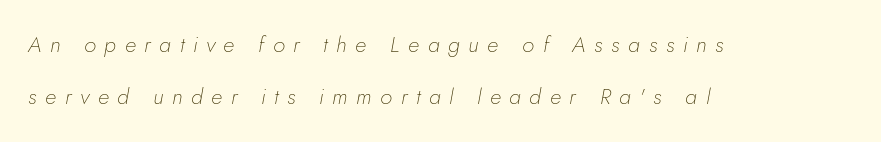
The image shows 22 px text type, italic (leaning right); set left-aligned, loose line spacing (2.38x), unusually wide letter spacing (+0.39 em), not underlined.
